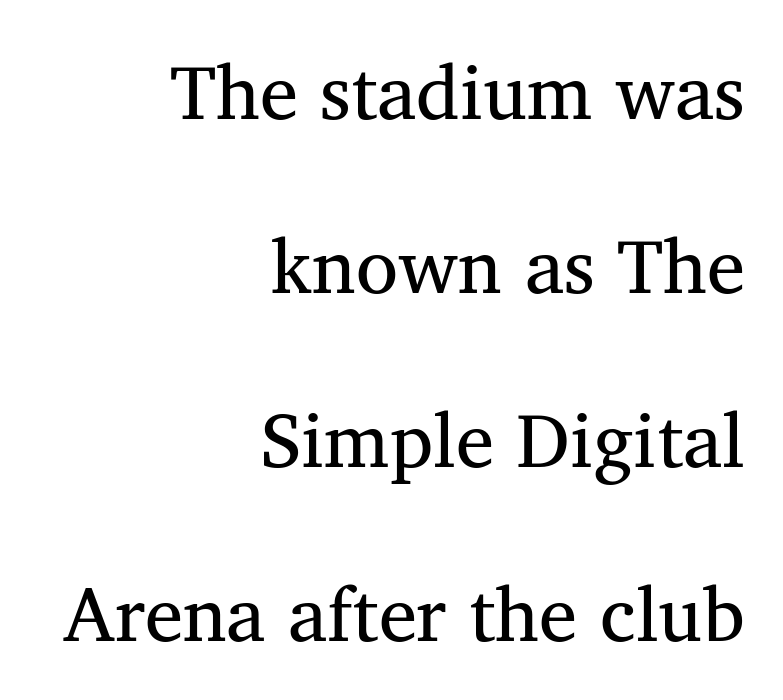
Q: Is the text bold? A: No.
Q: Is the text italic (slanted)? A: No, it is upright.
Q: Is the typeface a serif or a sans-serif typeface? A: Serif.
Q: Is the text underlined? A: No.
Q: How is the paragraph aligned? A: Right-aligned.
Q: Is the spacing between letters normal or unusually wide? A: Normal.
Q: Is the spacing between lines tight, normal or loose? A: Loose.
Q: Width (condensed, normal, or wide)? A: Normal.
Q: Stroke contrast? A: Medium.
Q: x-height? A: Medium.
Q: Monospaced? A: No.
